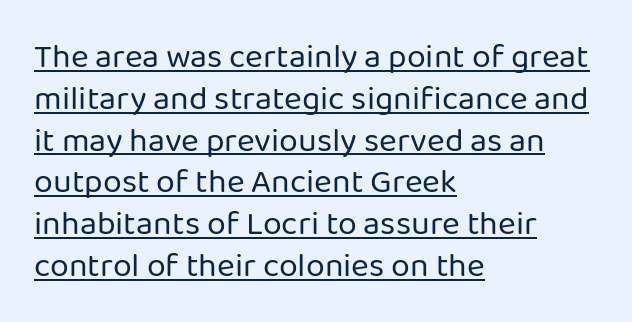
{"serif": "no", "italic": "no", "bold": "no", "weight": "regular", "width": "normal", "stroke_contrast": "low", "x_height": "medium", "monospaced": "no", "underline": "yes", "align": "left", "line_spacing_ratio": 1.23, "letter_spacing": "normal", "letter_spacing_em": 0.0, "glyph_px": 34}
